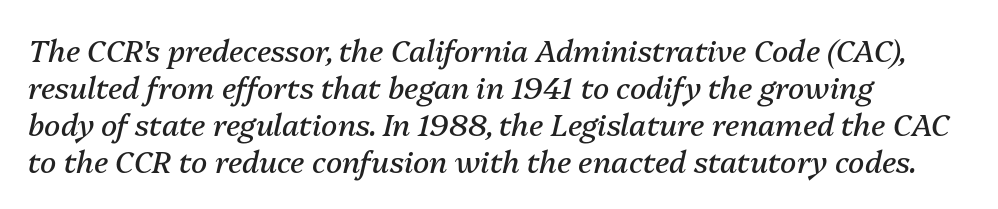
{"italic": "yes", "lean": "right", "slant_degrees": 13, "bold": "no", "weight": "regular", "width": "normal", "stroke_contrast": "medium", "x_height": "medium", "monospaced": "no", "underline": "no", "align": "left", "line_spacing_ratio": 1.23, "letter_spacing": "normal", "letter_spacing_em": 0.0, "glyph_px": 30}
